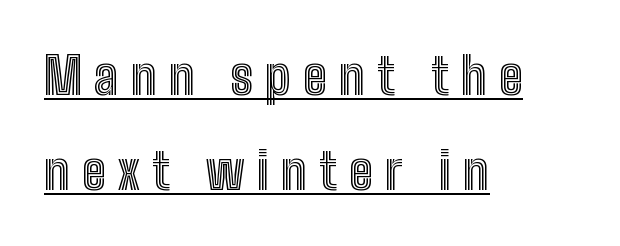
{"italic": "no", "width": "condensed", "x_height": "medium", "monospaced": "no", "underline": "yes", "align": "left", "line_spacing_ratio": 1.87, "letter_spacing": "wide", "letter_spacing_em": 0.24, "glyph_px": 51}
